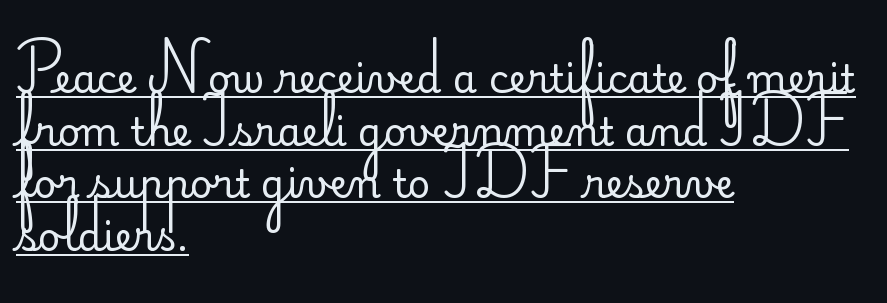
{"serif": "no", "italic": "no", "bold": "no", "weight": "regular", "width": "normal", "stroke_contrast": "low", "x_height": "small", "monospaced": "no", "underline": "yes", "align": "left", "line_spacing": "normal", "line_spacing_ratio": 1.35, "letter_spacing": "normal", "letter_spacing_em": 0.0, "glyph_px": 39}
